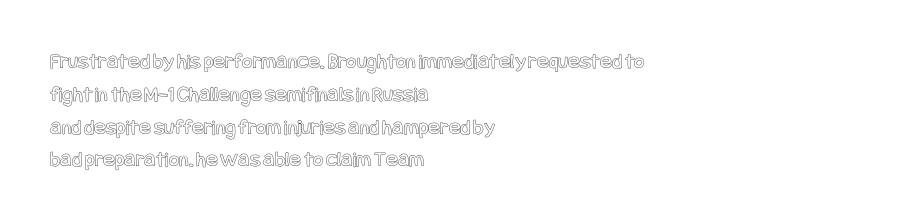
Q: Is the text italic (slanted)? A: No, it is upright.
Q: Is the text underlined? A: No.
Q: How is the paragraph aligned? A: Left-aligned.
Q: Is the spacing between letters normal or unusually wide? A: Normal.
Q: Is the spacing between lines tight, normal or loose? A: Normal.
